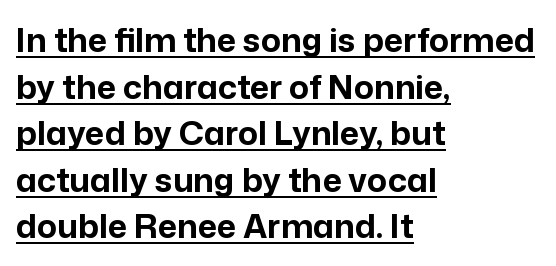
{"serif": "no", "italic": "no", "bold": "yes", "weight": "bold", "width": "normal", "stroke_contrast": "low", "x_height": "medium", "monospaced": "no", "underline": "yes", "align": "left", "line_spacing": "normal", "line_spacing_ratio": 1.41, "letter_spacing": "normal", "letter_spacing_em": 0.0, "glyph_px": 33}
